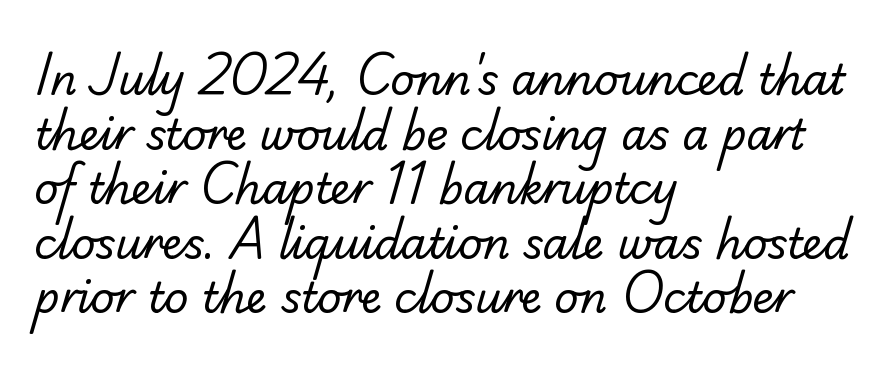
Q: Is the text bold? A: No.
Q: Is the typeface a serif or a sans-serif typeface? A: Sans-serif.
Q: Is the text underlined? A: No.
Q: How is the paragraph aligned? A: Left-aligned.
Q: Is the spacing between letters normal or unusually wide? A: Normal.
Q: Is the spacing between lines tight, normal or loose? A: Normal.
Q: Width (condensed, normal, or wide)? A: Normal.
Q: Stroke contrast? A: Low.
Q: x-height? A: Small.
Q: Monospaced? A: No.
